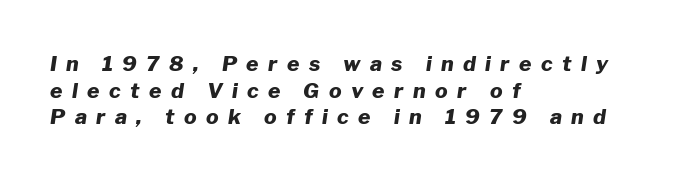
Heavy-handed strokes throughout: this text is bold. Descenders hang freely into open space. Regular leading. Left-aligned paragraph, ragged on the right. It's the slanting kind of type.
